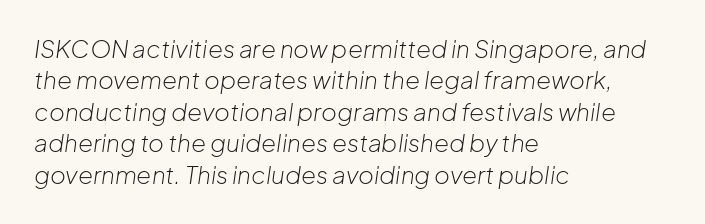
{"italic": "yes", "lean": "right", "slant_degrees": 8, "bold": "no", "underline": "no", "align": "left", "line_spacing": "normal", "line_spacing_ratio": 1.31, "letter_spacing": "normal", "letter_spacing_em": 0.0, "glyph_px": 24}
